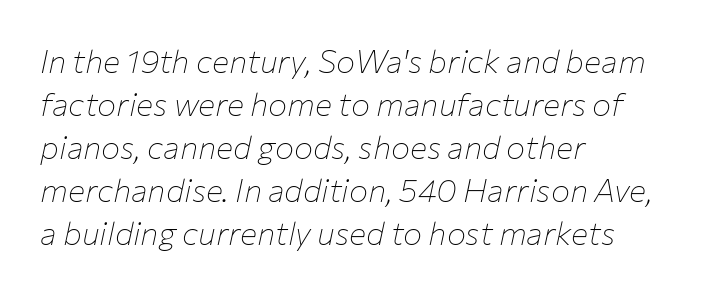
Unbolded letterforms with no extra heft. Compared with a centered layout, this one pins lines to the left instead. Letter spacing: default. Each letter keeps its own natural width here, so spacing adapts to shape. The letters are slanted; this is an italic face. Just letters on the line, the space beneath them empty.
